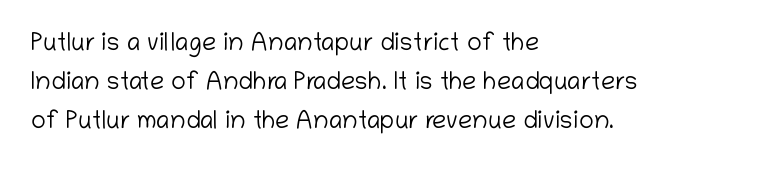
The image shows 25 px text type, upright; set left-aligned, normal line spacing (1.57x), normal letter spacing, not underlined.
